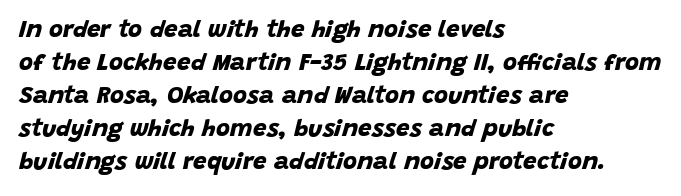
Q: Is the text bold? A: Yes.
Q: Is the text underlined? A: No.
Q: How is the paragraph aligned? A: Left-aligned.
Q: Is the spacing between letters normal or unusually wide? A: Normal.
Q: Is the spacing between lines tight, normal or loose? A: Normal.
